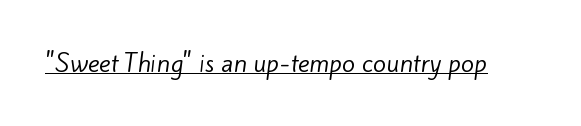
{"bold": "no", "underline": "yes", "letter_spacing": "normal", "letter_spacing_em": 0.0, "glyph_px": 24}
